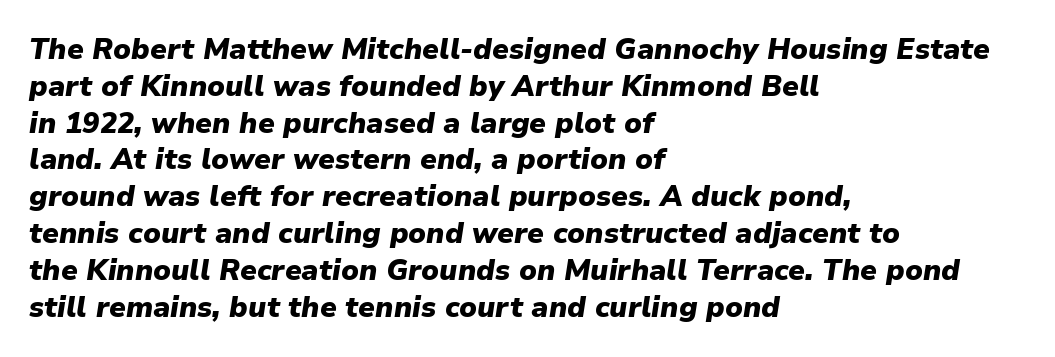
The image shows 29 px heavy type, italic (leaning right); set left-aligned, normal line spacing (1.27x), normal letter spacing, not underlined; low stroke contrast and a medium x-height.
